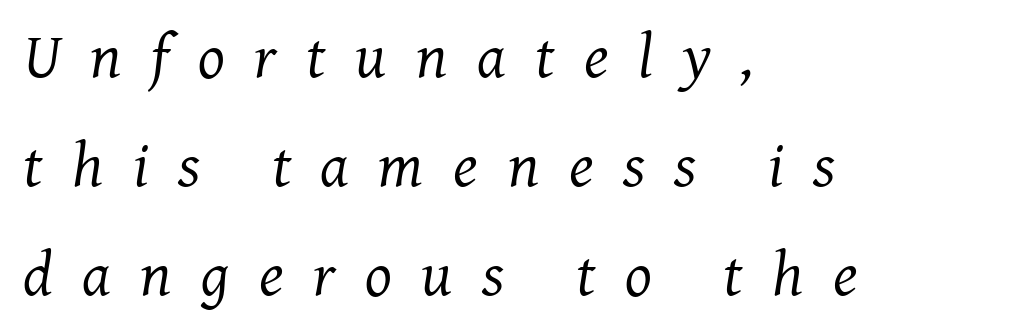
The image shows 63 px regular-weight serif type, italic (leaning right); set left-aligned, line spacing 1.73x, unusually wide letter spacing (+0.47 em), not underlined; medium stroke contrast and a medium x-height.
